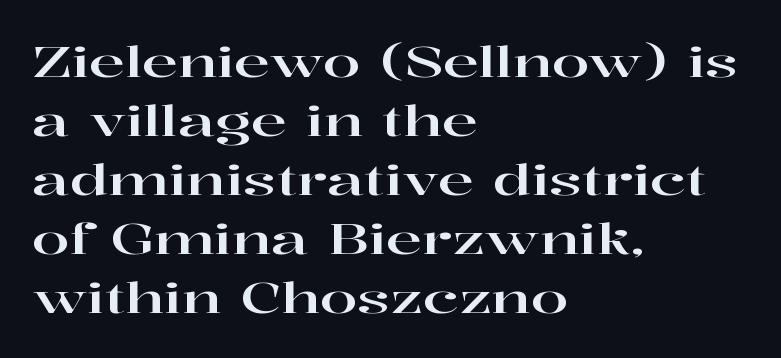
{"serif": "yes", "italic": "no", "width": "wide", "stroke_contrast": "high", "x_height": "medium", "monospaced": "no", "underline": "no", "align": "left", "line_spacing": "normal", "line_spacing_ratio": 1.37, "letter_spacing": "normal", "letter_spacing_em": 0.0, "glyph_px": 43}
